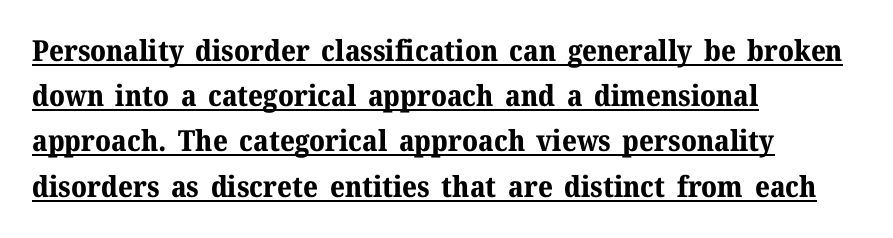
{"serif": "yes", "italic": "no", "bold": "yes", "weight": "bold", "width": "normal", "stroke_contrast": "medium", "x_height": "medium", "monospaced": "no", "underline": "yes", "align": "left", "line_spacing": "normal", "line_spacing_ratio": 1.56, "letter_spacing": "normal", "letter_spacing_em": 0.0, "glyph_px": 29}
